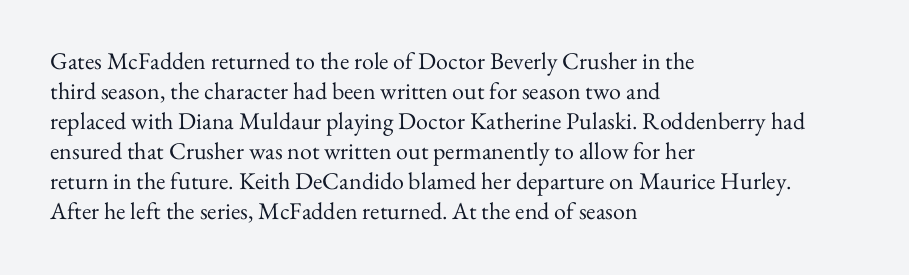
The image shows 24 px text type, upright; set left-aligned, normal line spacing (1.25x), normal letter spacing, not underlined.
